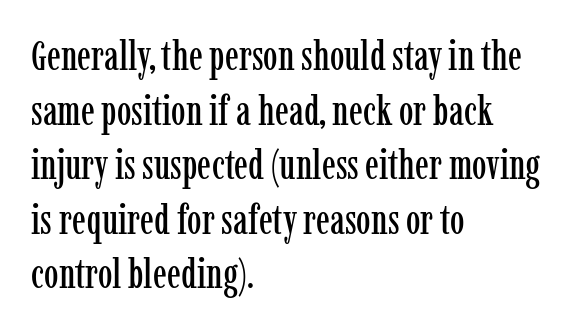
The image shows 41 px condensed serif type, upright; set left-aligned, normal line spacing (1.33x), normal letter spacing, not underlined; low stroke contrast and a medium x-height.
